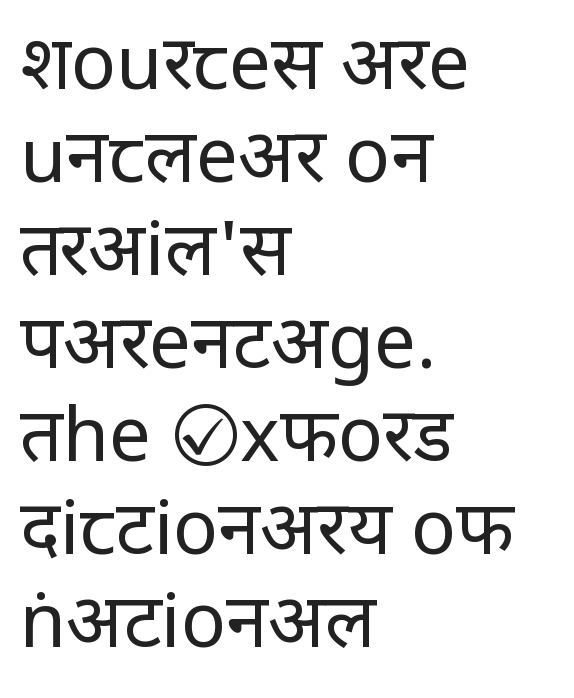
{"serif": "no", "italic": "no", "bold": "no", "weight": "regular", "width": "normal", "stroke_contrast": "low", "x_height": "large", "monospaced": "no", "underline": "no", "align": "left", "line_spacing_ratio": 1.24, "letter_spacing": "normal", "letter_spacing_em": 0.0, "glyph_px": 75}
